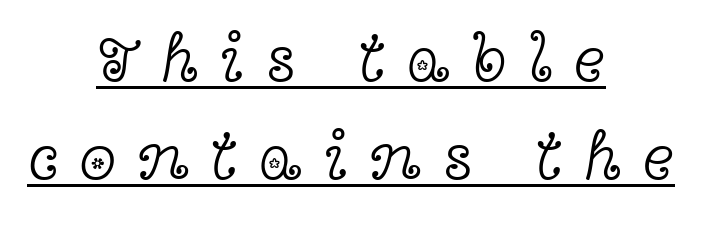
Q: Is the text bold? A: No.
Q: Is the text italic (slanted)? A: Yes.
Q: Is the typeface a serif or a sans-serif typeface? A: Serif.
Q: Is the text underlined? A: Yes.
Q: How is the paragraph aligned? A: Centered.
Q: Is the spacing between letters normal or unusually wide? A: Unusually wide.
Q: Is the spacing between lines tight, normal or loose? A: Normal.
Q: Width (condensed, normal, or wide)? A: Wide.
Q: x-height? A: Medium.
Q: Monospaced? A: No.
